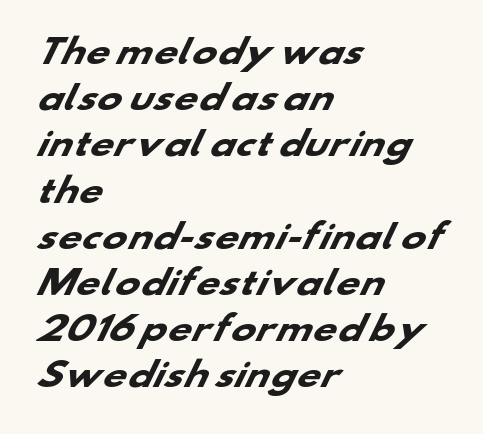
{"serif": "no", "bold": "yes", "weight": "heavy", "width": "wide", "stroke_contrast": "low", "x_height": "small", "monospaced": "no", "underline": "no", "align": "left", "line_spacing": "normal", "line_spacing_ratio": 1.4, "letter_spacing": "normal", "letter_spacing_em": 0.0, "glyph_px": 33}
